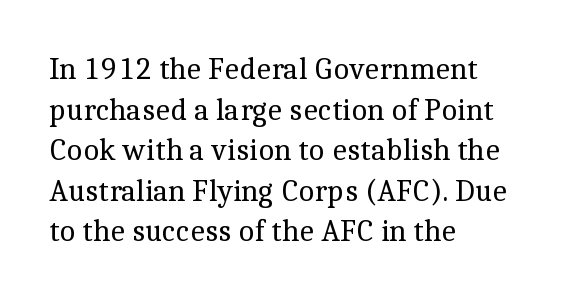
Each letter's strokes conclude with small projecting serifs. There is no visible air inserted between adjacent glyphs. One glance says typical: line gaps are just what's usual. The zone under the glyphs is completely vacant. This is the regular roman posture of the typeface.
